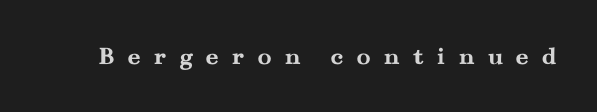
Q: Is the text bold? A: Yes.
Q: Is the text italic (slanted)? A: No, it is upright.
Q: Is the text underlined? A: No.
Q: Is the spacing between letters normal or unusually wide? A: Unusually wide.
